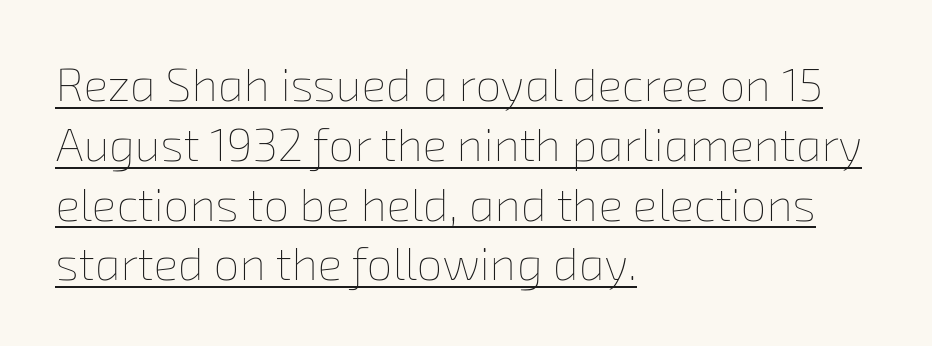
In designer terms, the underline attribute is active on this setting. Character widths vary here, with narrow letters taking less room than wide ones. These lines stack with their left ends in a neat column. Counters stay open thanks to moderate or lighter strokes. The rendering keeps characters at their native spacing.
